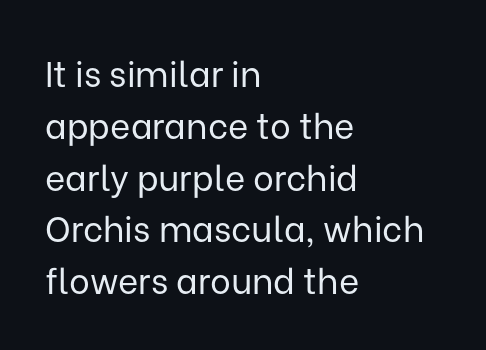
{"serif": "no", "italic": "no", "bold": "no", "weight": "regular", "width": "normal", "stroke_contrast": "low", "x_height": "medium", "monospaced": "no", "underline": "no", "align": "left", "line_spacing": "normal", "line_spacing_ratio": 1.48, "letter_spacing": "normal", "letter_spacing_em": 0.0, "glyph_px": 35}
